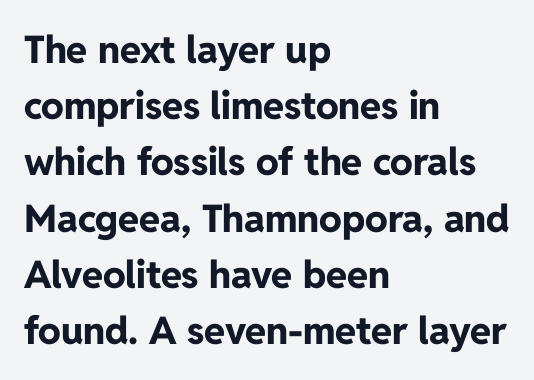
Honestly, the row spacing looks completely unremarkable. No feet cap the strokes, marking this as sans-serif type. Proportional: the letters do not fall into vertical columns. Just letters on the line, the space beneath them empty. The paragraph has a hard left edge and a soft right edge. Posture: straight, roman, zero tilt.
